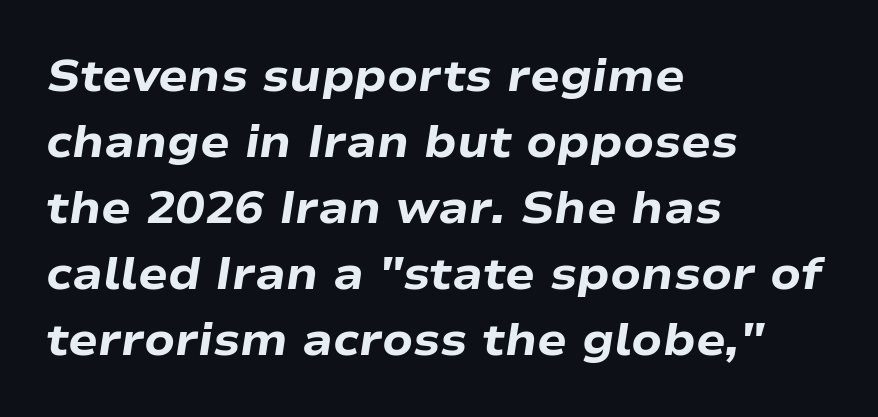
Q: Is the text bold? A: Yes.
Q: Is the text italic (slanted)? A: Yes, it leans right by about 9 degrees.
Q: Is the text underlined? A: No.
Q: How is the paragraph aligned? A: Left-aligned.
Q: Is the spacing between letters normal or unusually wide? A: Normal.
Q: Is the spacing between lines tight, normal or loose? A: Normal.
Q: Width (condensed, normal, or wide)? A: Wide.
Q: Stroke contrast? A: Low.
Q: x-height? A: Medium.
Q: Monospaced? A: No.
